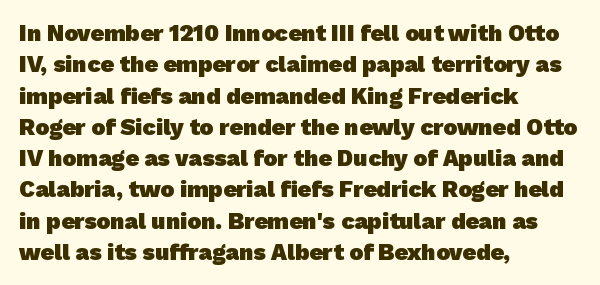
The image shows 23 px bold type; set left-aligned, normal line spacing (1.36x), normal letter spacing, not underlined.
